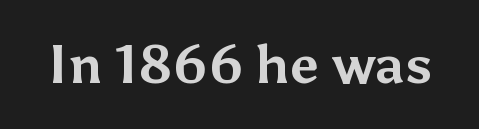
{"serif": "no", "italic": "no", "bold": "yes", "weight": "bold", "width": "normal", "stroke_contrast": "medium", "x_height": "medium", "monospaced": "no", "underline": "no", "letter_spacing": "normal", "letter_spacing_em": 0.0, "glyph_px": 54}
